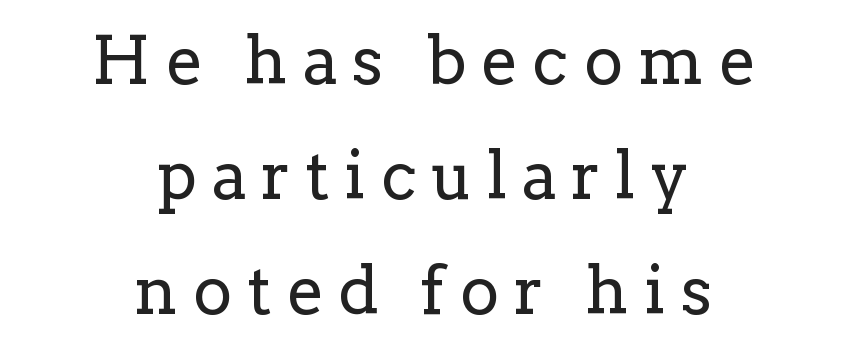
Q: Is the text bold? A: No.
Q: Is the text italic (slanted)? A: No, it is upright.
Q: Is the typeface a serif or a sans-serif typeface? A: Serif.
Q: Is the text underlined? A: No.
Q: How is the paragraph aligned? A: Centered.
Q: Is the spacing between letters normal or unusually wide? A: Unusually wide.
Q: Width (condensed, normal, or wide)? A: Normal.
Q: Stroke contrast? A: Low.
Q: x-height? A: Medium.
Q: Monospaced? A: No.
